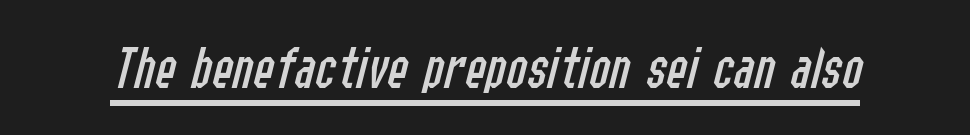
Looks like regular typesetting: each glyph gets only the width it needs. The typesetting does not lean heavy: it is not bold. Slanted lettering throughout. Standard letterfit; no display-style spreading of the glyphs.
